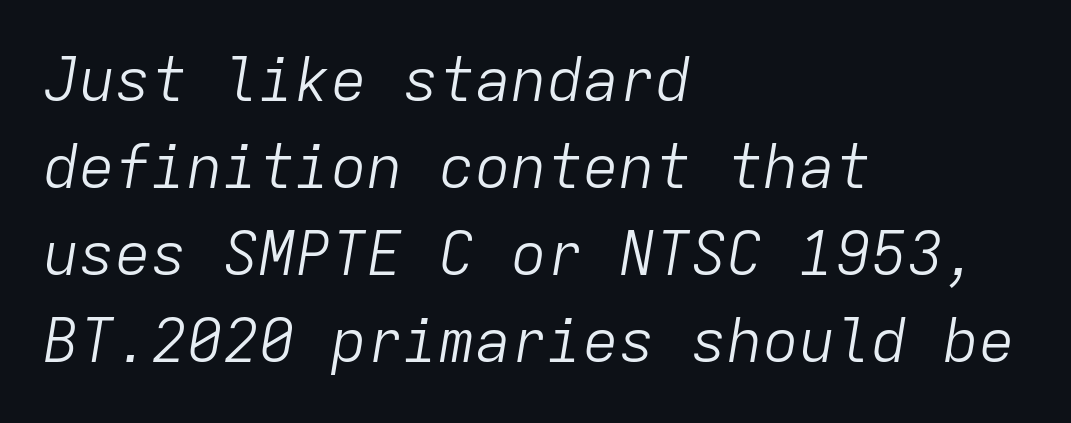
The lines are quadded left. The glyphs are unaccompanied by any horizontal stroke below them. The vertical gap from one line to the next is medium. Do the characters align in a grid? Yes, the font is monospaced. This is not heavy type; no bold has been used. Emphasis-style slanted type is in use.
